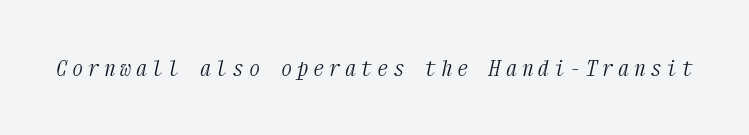
{"italic": "yes", "lean": "right", "slant_degrees": 12, "bold": "no", "underline": "no", "letter_spacing": "wide", "letter_spacing_em": 0.23, "glyph_px": 22}
